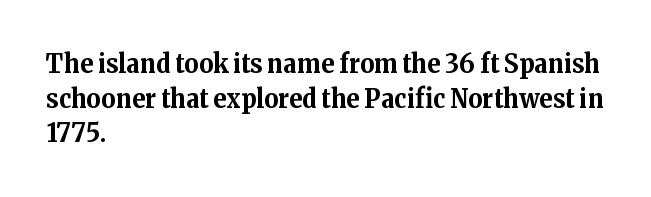
Compared with typical body copy, the letter spacing here is the same. The setting favours the left margin, as ordinary paragraphs usually do. Heft: maximum for text — a bold. Beneath every word, the page is bare. Successive baselines arrive at the customary interval. These lines were composed using upright roman letters.
